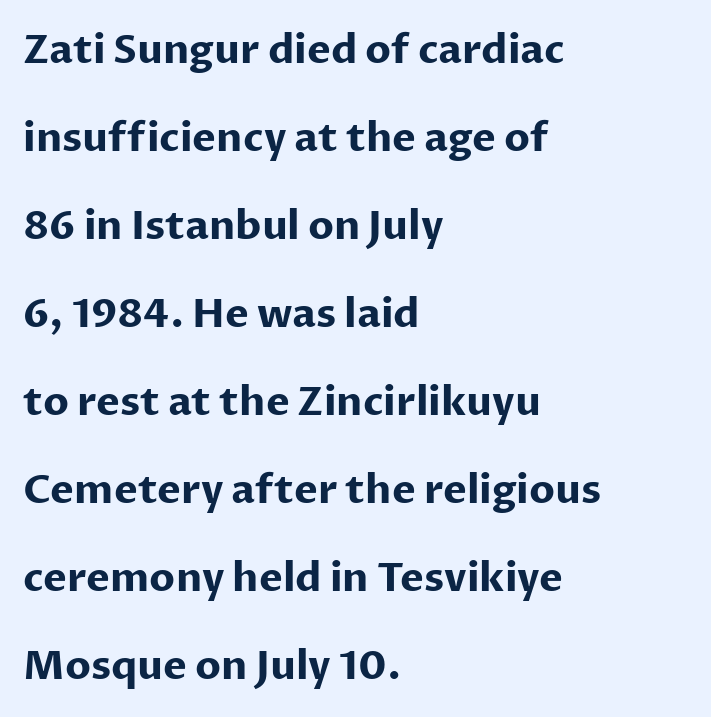
Quick note: underline off. Each word holds together tightly as a unit, with standard inter-letter gaps. The setting favours the left margin, as ordinary paragraphs usually do. Regarding serifs, this sample does without them. Every stem runs plumb, perpendicular to the baseline. Here the designer chose a conventional face with non-uniform glyph widths.
